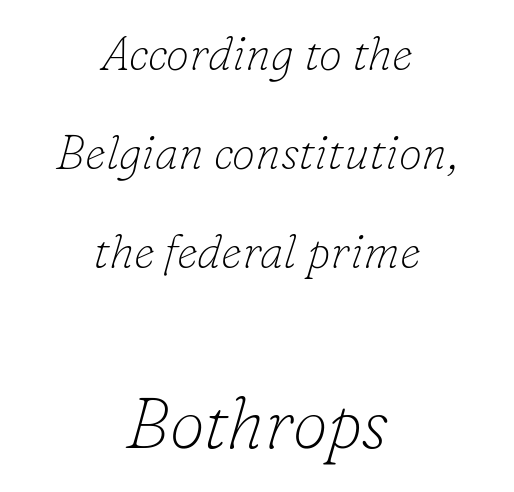
One glance says open: line gaps are wider than usual. Underline: absent. The weight would be labelled regular, book, light, or lighter still. These lines keep a tight, regular rhythm from letter to letter.
